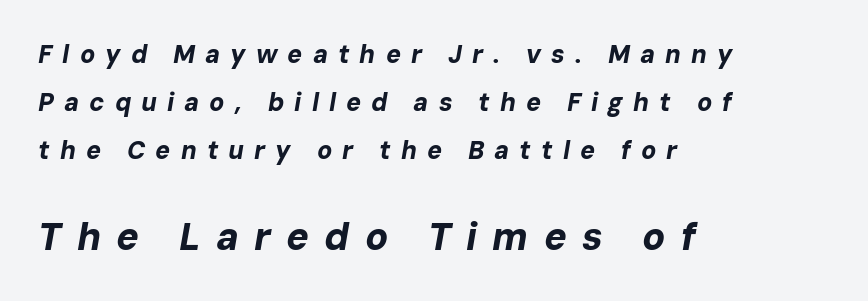
The strokes are fattened all the way to bold. The axis of the letterforms is tilted away from vertical. A typesetter would call this heavily tracked-out type. The rendering uses natural spacing where letterforms have individual widths. The letters in the lower block stand taller than those in the block above.
